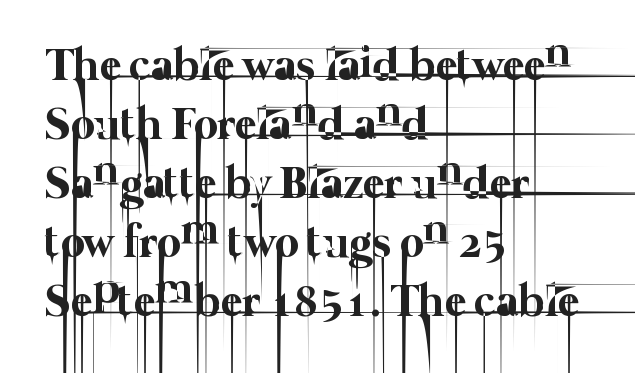
{"bold": "no", "weight": "thin", "width": "normal", "stroke_contrast": "low", "x_height": "medium", "monospaced": "no", "underline": "no", "align": "left", "line_spacing": "normal", "line_spacing_ratio": 1.28, "letter_spacing": "normal", "letter_spacing_em": 0.0, "glyph_px": 46}
